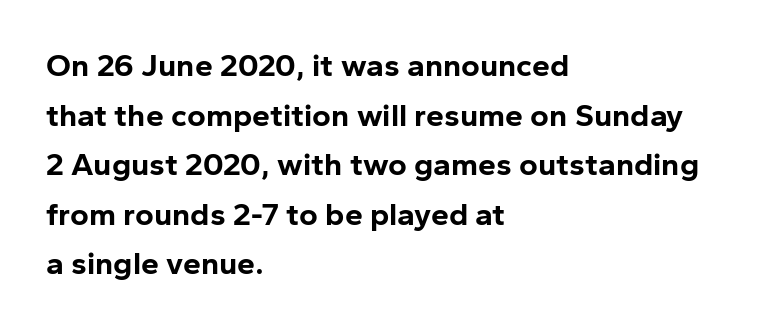
Q: Is the text bold? A: Yes.
Q: Is the text italic (slanted)? A: No, it is upright.
Q: Is the typeface a serif or a sans-serif typeface? A: Sans-serif.
Q: Is the text underlined? A: No.
Q: How is the paragraph aligned? A: Left-aligned.
Q: Is the spacing between letters normal or unusually wide? A: Normal.
Q: Is the spacing between lines tight, normal or loose? A: Normal.
Q: Width (condensed, normal, or wide)? A: Normal.
Q: Stroke contrast? A: Low.
Q: x-height? A: Medium.
Q: Monospaced? A: No.
